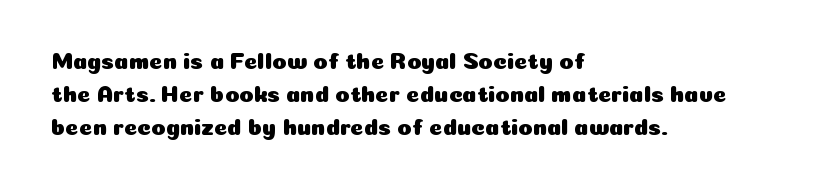
{"italic": "no", "underline": "no", "align": "left", "line_spacing": "normal", "line_spacing_ratio": 1.44, "letter_spacing": "normal", "letter_spacing_em": 0.0, "glyph_px": 23}
